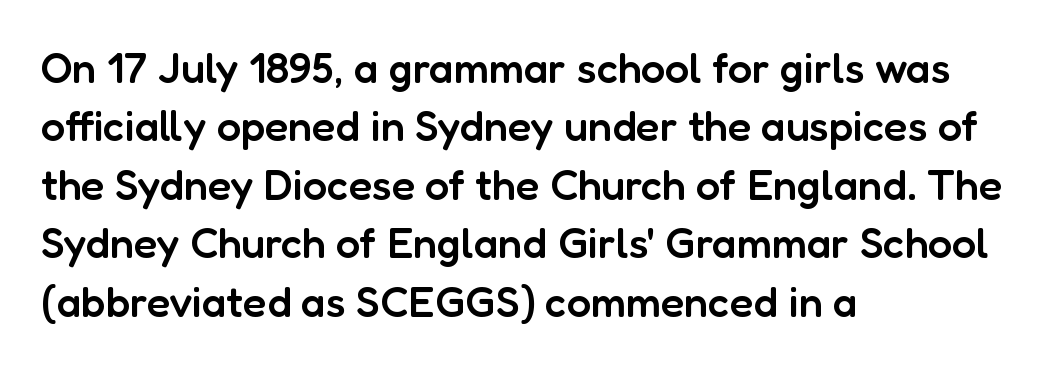
Is the type bold? Partly — it's a semibold, heavier than regular but not fully bold. Spacing verdict: proportional, widths tailored to each character. Words appear dense and cohesive because spacing is normal. If you measured baseline to baseline, you'd find a middling distance. A bare baseline throughout the passage. Caption: multi-line text, flush left, ragged right.
